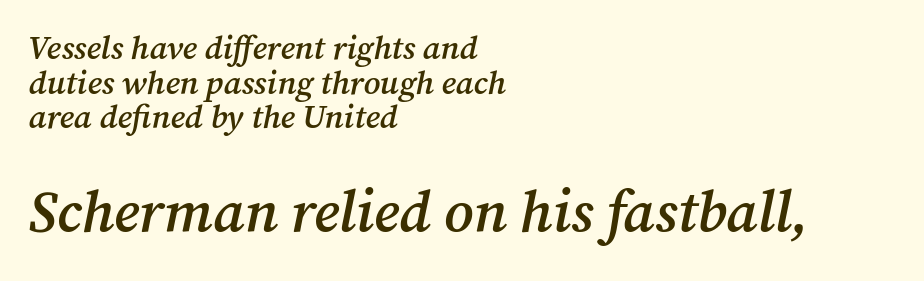
Q: Is the text bold? A: Semi-bold.
Q: Is the text italic (slanted)? A: Yes, it leans right by about 12 degrees.
Q: Is the typeface a serif or a sans-serif typeface? A: Serif.
Q: Is the text underlined? A: No.
Q: How is the paragraph aligned? A: Left-aligned.
Q: Is the spacing between letters normal or unusually wide? A: Normal.
Q: Is the spacing between lines tight, normal or loose? A: Tight.
Q: Which block of text is set in a larger size, the first (top) or the second (bottom)? A: The second (bottom) one.
Q: Width (condensed, normal, or wide)? A: Normal.
Q: Stroke contrast? A: Medium.
Q: x-height? A: Medium.
Q: Monospaced? A: No.
